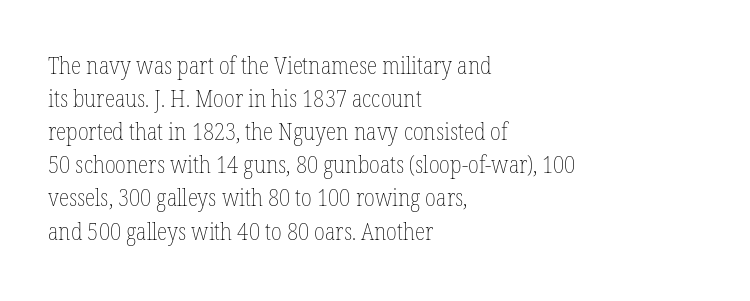
Q: Is the text bold? A: No.
Q: Is the text italic (slanted)? A: No, it is upright.
Q: Is the text underlined? A: No.
Q: How is the paragraph aligned? A: Left-aligned.
Q: Is the spacing between letters normal or unusually wide? A: Normal.
Q: Is the spacing between lines tight, normal or loose? A: Normal.
